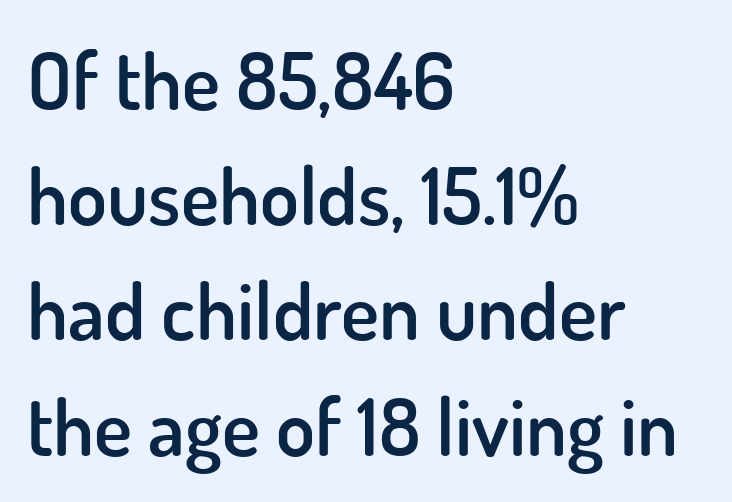
Emphasis by weight is partial: semibold. Horizontally, the lines are justified to the leading edge only. Here the designer chose a conventional face with non-uniform glyph widths. Type style note: lacks serifs.
